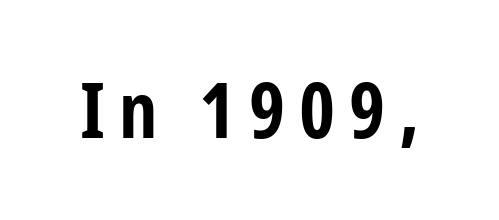
The image shows 77 px bold, condensed sans-serif type, upright; set not underlined; low stroke contrast and a medium x-height.
